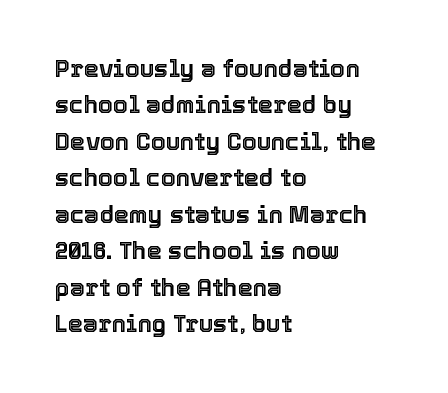
A normal amount of white space separates one row of letters from the next. Is there any slant? The stems are plumb. Nobody touched the tracking dial on this one. Quick note: underline off.
